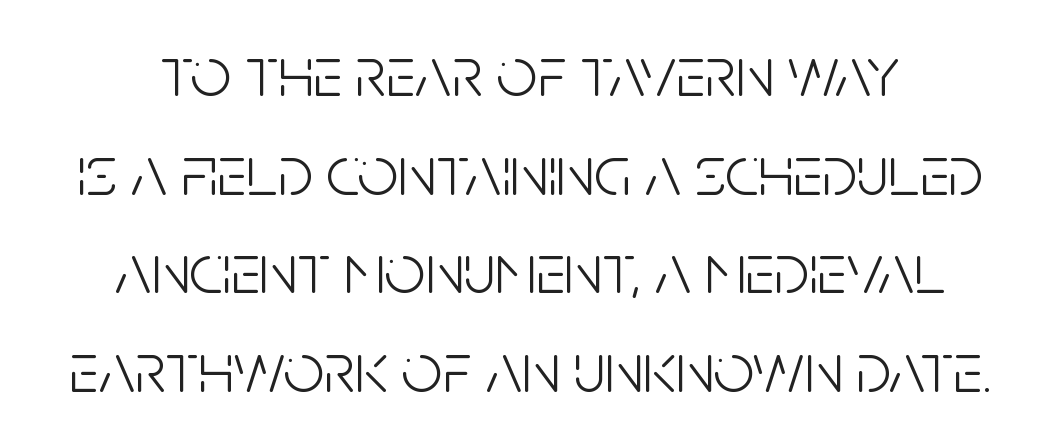
Q: Is the text bold? A: No.
Q: Is the text italic (slanted)? A: No, it is upright.
Q: Is the typeface a serif or a sans-serif typeface? A: Sans-serif.
Q: Is the text underlined? A: No.
Q: How is the paragraph aligned? A: Centered.
Q: Is the spacing between letters normal or unusually wide? A: Normal.
Q: Is the spacing between lines tight, normal or loose? A: Normal.
Q: Width (condensed, normal, or wide)? A: Condensed.
Q: Stroke contrast? A: Low.
Q: x-height? A: Large.
Q: Monospaced? A: No.
